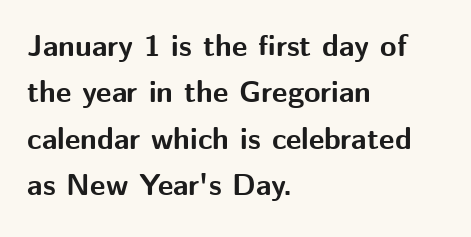
{"serif": "no", "italic": "no", "bold": "yes", "weight": "bold", "width": "normal", "stroke_contrast": "medium", "x_height": "medium", "monospaced": "no", "underline": "no", "align": "left", "line_spacing": "normal", "line_spacing_ratio": 1.55, "letter_spacing": "normal", "letter_spacing_em": 0.0, "glyph_px": 30}
